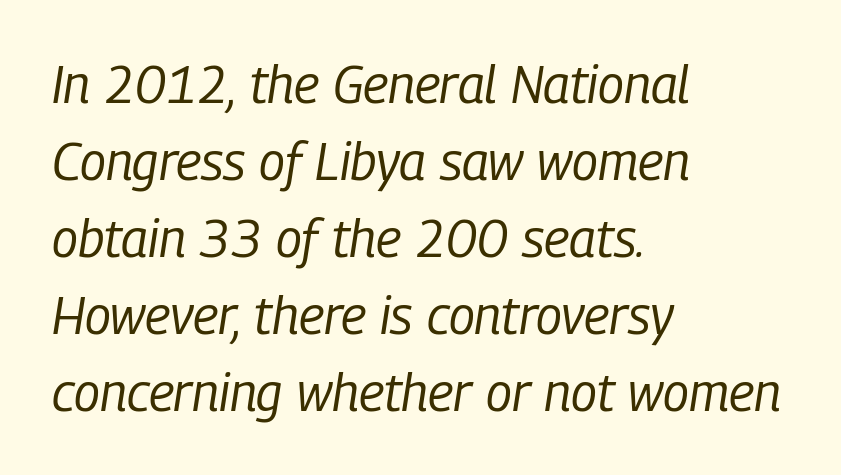
The image shows 52 px regular-weight, condensed type, italic (leaning right); set left-aligned, normal line spacing (1.48x), normal letter spacing, not underlined; low stroke contrast and a medium x-height.
